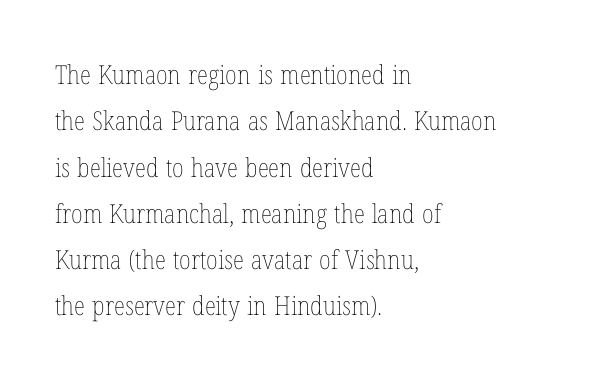
The image shows 26 px text type, upright; set left-aligned, line spacing 1.78x, normal letter spacing, not underlined.
